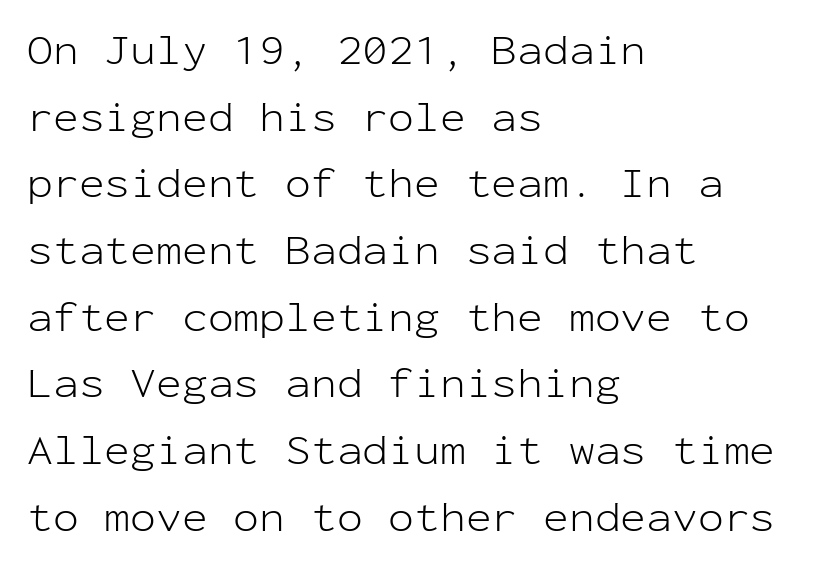
Q: Is the text bold? A: No.
Q: Is the text italic (slanted)? A: No, it is upright.
Q: Is the typeface a serif or a sans-serif typeface? A: Sans-serif.
Q: Is the text underlined? A: No.
Q: How is the paragraph aligned? A: Left-aligned.
Q: Is the spacing between letters normal or unusually wide? A: Normal.
Q: Is the spacing between lines tight, normal or loose? A: Normal.
Q: Width (condensed, normal, or wide)? A: Normal.
Q: Stroke contrast? A: Low.
Q: x-height? A: Medium.
Q: Monospaced? A: Yes.
